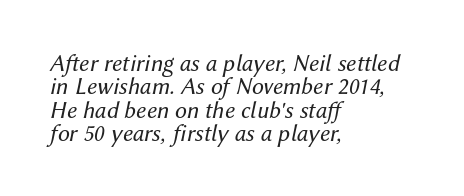
{"italic": "yes", "lean": "right", "slant_degrees": 12, "bold": "no", "underline": "no", "align": "left", "line_spacing": "tight", "line_spacing_ratio": 0.97, "letter_spacing": "normal", "letter_spacing_em": 0.0, "glyph_px": 24}
